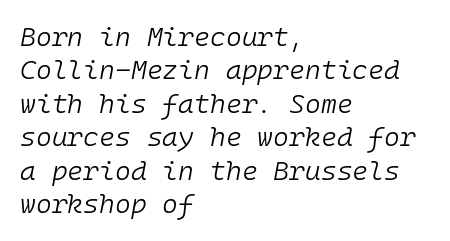
The font is comparable to plain body text, perhaps lighter. Nothing unusual about the tracking: characters are spaced as the font intends. Horizontally, the lines are justified to the leading edge only. The specimen omits any rule beneath the text block's lines. A typesetter would mark this as italic.
